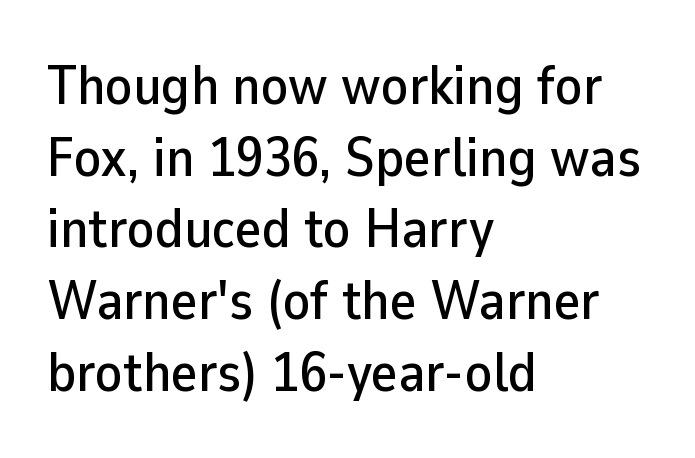
The image shows 56 px sans-serif type, upright; set left-aligned, normal line spacing (1.28x), normal letter spacing, not underlined; low stroke contrast and a medium x-height.
